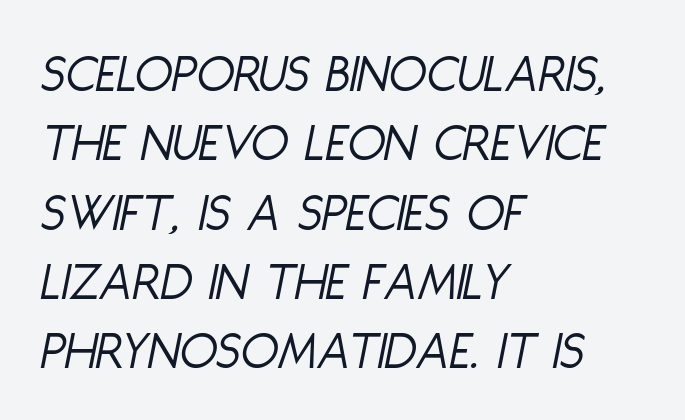
The image shows 55 px light, condensed type, italic (leaning right); set left-aligned, normal line spacing (1.26x), normal letter spacing, not underlined; low stroke contrast and a large x-height.
